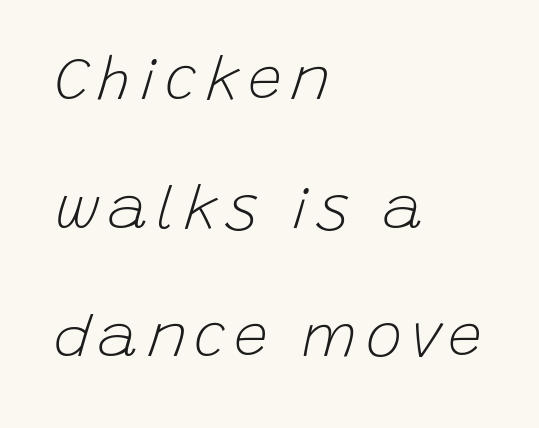
The image shows 61 px light type, italic (leaning right); set left-aligned, loose line spacing (2.11x), not underlined; low stroke contrast and a large x-height.
